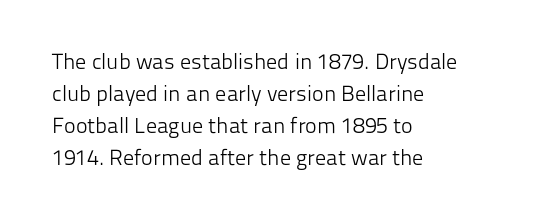
{"italic": "no", "bold": "no", "underline": "no", "align": "left", "line_spacing": "normal", "line_spacing_ratio": 1.45, "letter_spacing": "normal", "letter_spacing_em": 0.0, "glyph_px": 22}
